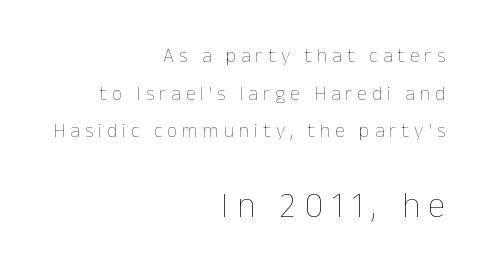
Q: Is the text bold? A: No.
Q: Is the text italic (slanted)? A: No, it is upright.
Q: Is the text underlined? A: No.
Q: How is the paragraph aligned? A: Right-aligned.
Q: Is the spacing between letters normal or unusually wide? A: Unusually wide.
Q: Which block of text is set in a larger size, the first (top) or the second (bottom)? A: The second (bottom) one.
Q: Width (condensed, normal, or wide)? A: Normal.
Q: Stroke contrast? A: Low.
Q: x-height? A: Medium.
Q: Monospaced? A: No.
